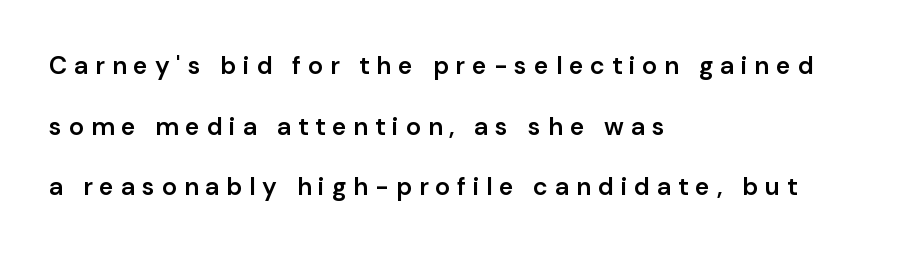
{"italic": "no", "bold": "semi", "underline": "no", "align": "left", "line_spacing": "loose", "line_spacing_ratio": 2.43, "letter_spacing": "wide", "letter_spacing_em": 0.27, "glyph_px": 25}
